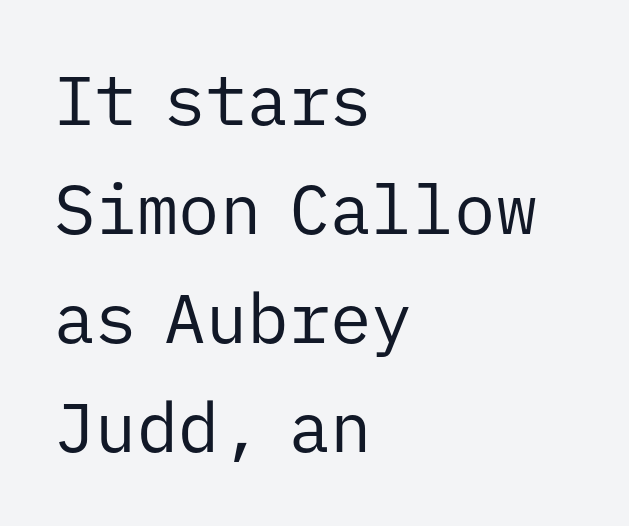
Q: Is the text bold? A: No.
Q: Is the text italic (slanted)? A: No, it is upright.
Q: Is the typeface a serif or a sans-serif typeface? A: Sans-serif.
Q: Is the text underlined? A: No.
Q: How is the paragraph aligned? A: Left-aligned.
Q: Is the spacing between letters normal or unusually wide? A: Normal.
Q: Is the spacing between lines tight, normal or loose? A: Normal.
Q: Width (condensed, normal, or wide)? A: Normal.
Q: Stroke contrast? A: Low.
Q: x-height? A: Medium.
Q: Monospaced? A: Yes.
